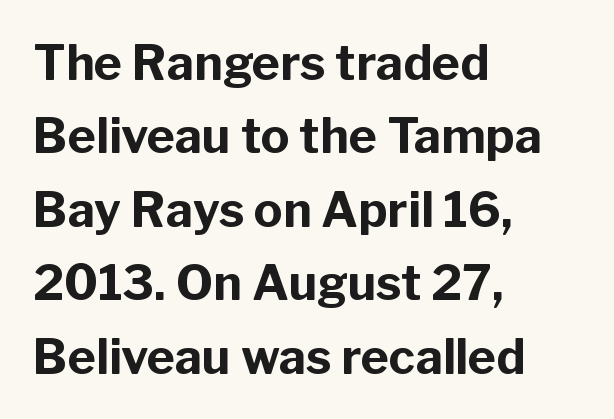
Q: Is the text bold? A: Yes.
Q: Is the text italic (slanted)? A: No, it is upright.
Q: Is the typeface a serif or a sans-serif typeface? A: Sans-serif.
Q: Is the text underlined? A: No.
Q: How is the paragraph aligned? A: Left-aligned.
Q: Is the spacing between letters normal or unusually wide? A: Normal.
Q: Is the spacing between lines tight, normal or loose? A: Normal.
Q: Width (condensed, normal, or wide)? A: Normal.
Q: Stroke contrast? A: Low.
Q: x-height? A: Medium.
Q: Monospaced? A: No.
